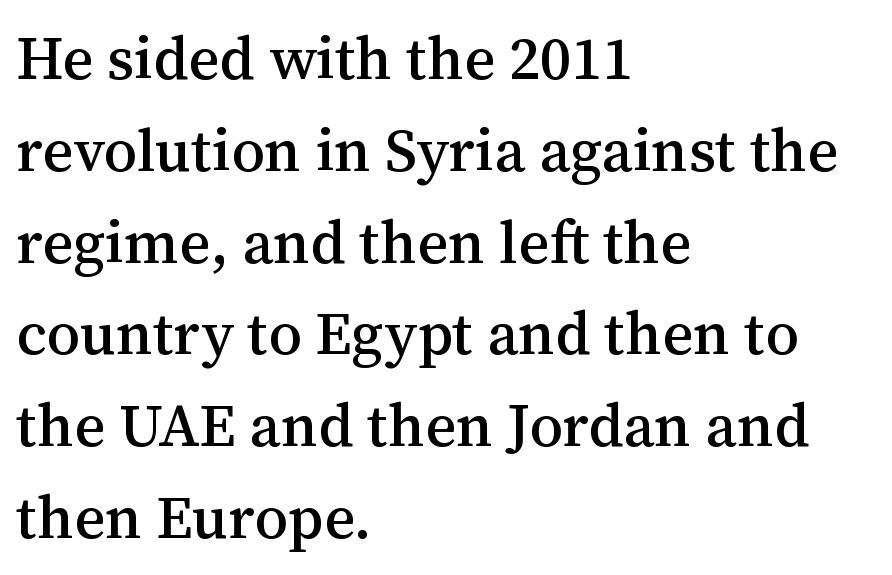
{"serif": "yes", "italic": "no", "width": "normal", "stroke_contrast": "medium", "x_height": "medium", "monospaced": "no", "underline": "no", "align": "left", "line_spacing": "normal", "line_spacing_ratio": 1.53, "letter_spacing": "normal", "letter_spacing_em": 0.0, "glyph_px": 60}
